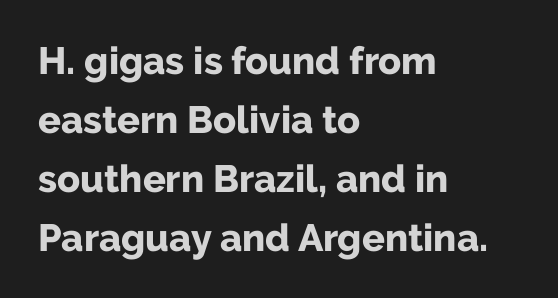
The image shows 38 px bold sans-serif type, upright; set left-aligned, normal line spacing (1.55x), normal letter spacing, not underlined; low stroke contrast and a medium x-height.
